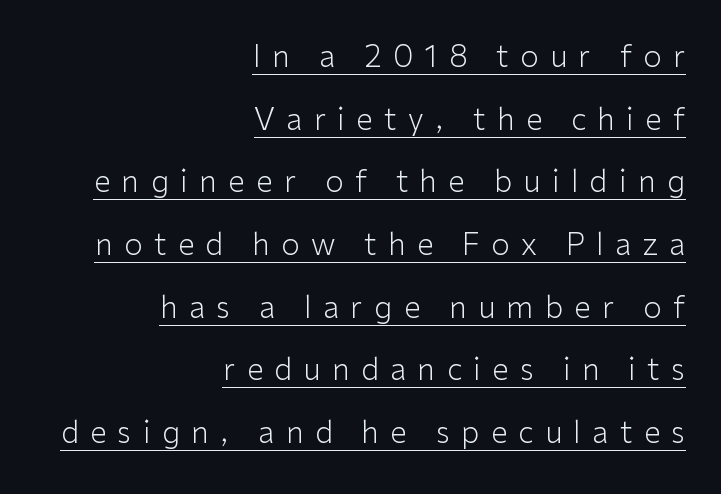
{"serif": "no", "italic": "no", "bold": "no", "weight": "light", "width": "normal", "stroke_contrast": "low", "x_height": "medium", "monospaced": "no", "underline": "yes", "align": "right", "line_spacing": "loose", "line_spacing_ratio": 2.09, "letter_spacing": "wide", "letter_spacing_em": 0.38, "glyph_px": 30}
